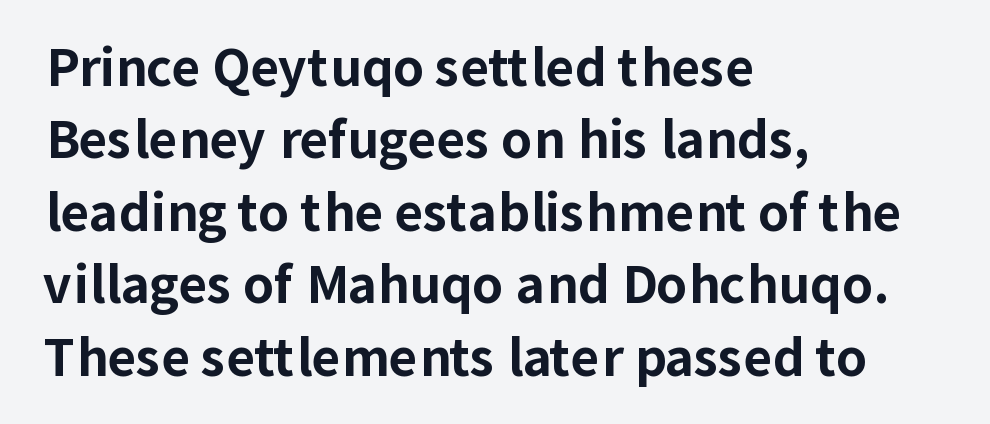
Vertical spacing — default. The paragraph shown leans on its left margin. The type family on display is of the sans-serif kind. Letters rest on an invisible, unmarked baseline. The gaps between neighbouring characters are ordinary and unremarkable.
